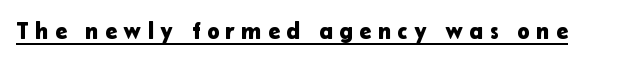
The image shows 24 px text type, upright; set unusually wide letter spacing (+0.26 em), underlined.
